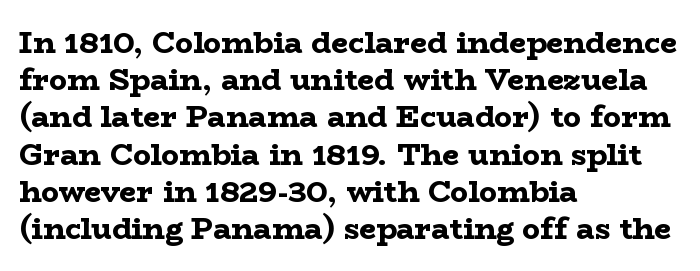
The image shows 30 px bold, wide serif type, upright; set left-aligned, line spacing 1.24x, normal letter spacing, not underlined; low stroke contrast and a medium x-height.
